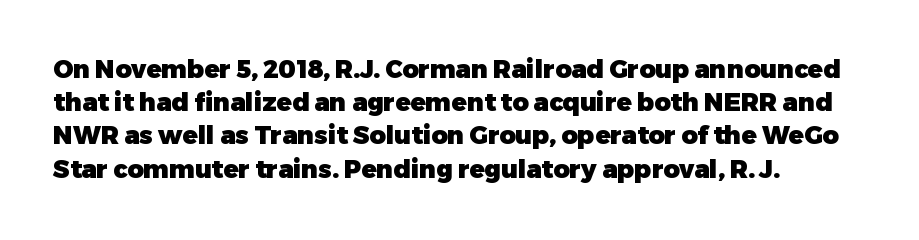
Q: Is the text bold? A: Yes.
Q: Is the text italic (slanted)? A: No, it is upright.
Q: Is the text underlined? A: No.
Q: How is the paragraph aligned? A: Left-aligned.
Q: Is the spacing between letters normal or unusually wide? A: Normal.
Q: Is the spacing between lines tight, normal or loose? A: Normal.
